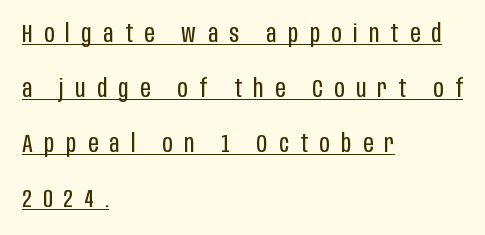
The image shows 25 px text type, upright; set left-aligned, loose line spacing (2.2x), unusually wide letter spacing (+0.46 em), underlined.
